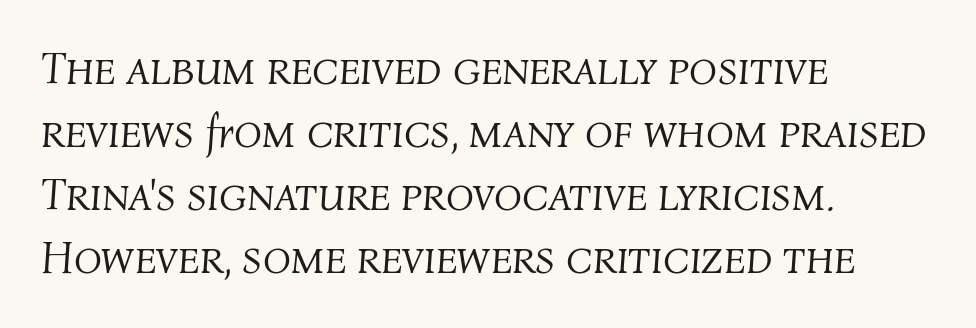
Is the type heavy? It reads as light-to-regular instead. Quick note: italic. The letters sit at their default tracking, neither squeezed nor spread. The strip under each line holds only bare page. The rendering uses a moderate line-height, typical for paragraphs. These lines are rendered in a variable-pitch font.
